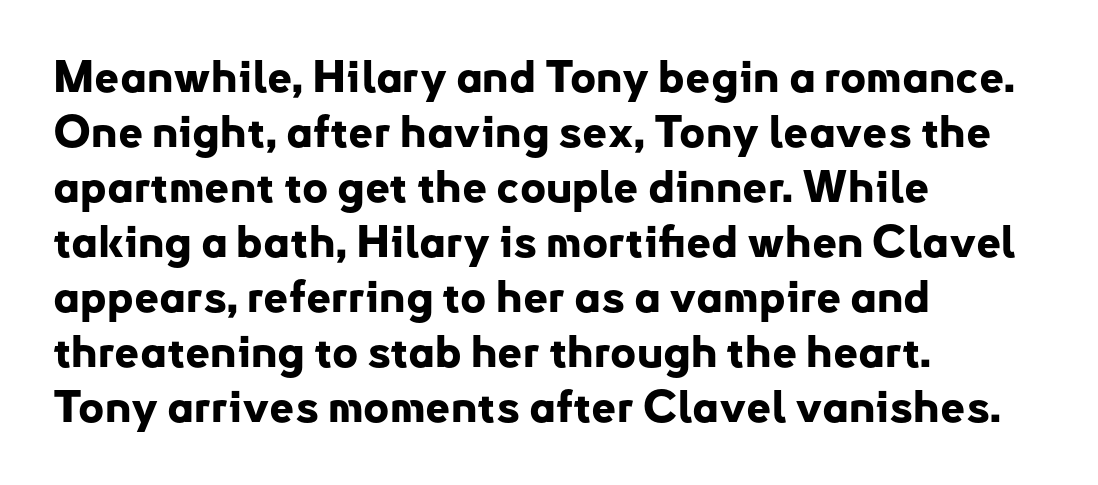
{"serif": "no", "italic": "no", "bold": "yes", "weight": "bold", "width": "normal", "stroke_contrast": "low", "x_height": "small", "monospaced": "no", "underline": "no", "align": "left", "line_spacing": "normal", "line_spacing_ratio": 1.25, "letter_spacing": "normal", "letter_spacing_em": 0.0, "glyph_px": 44}
